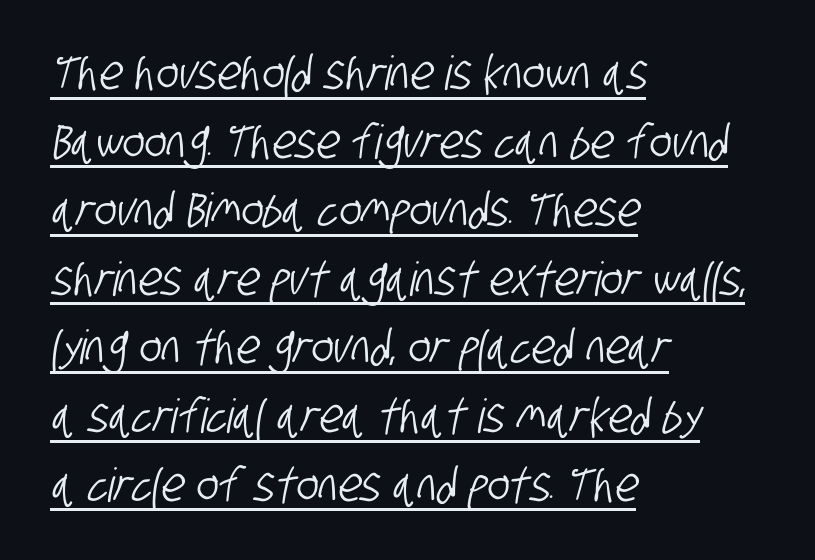
The image shows 47 px condensed sans-serif type; set left-aligned, normal line spacing (1.46x), normal letter spacing, underlined; low stroke contrast and a large x-height.
